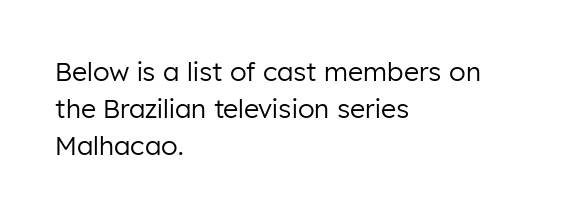
Rule under the text: the space is simply empty. The tracking reads as untouched default to a designer's eye. Compared with a typical body face, this is equally light or lighter still. A student would call this left alignment; a typographer would say flush left, rag right. The rows are spaced the way most documents space them.
